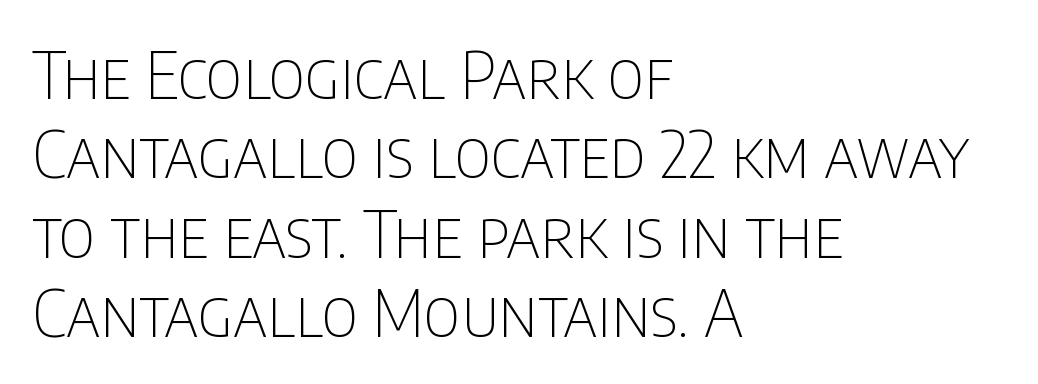
{"serif": "no", "italic": "no", "bold": "no", "weight": "thin", "width": "condensed", "stroke_contrast": "low", "x_height": "large", "monospaced": "no", "underline": "no", "align": "left", "line_spacing_ratio": 1.22, "letter_spacing": "normal", "letter_spacing_em": 0.0, "glyph_px": 65}
